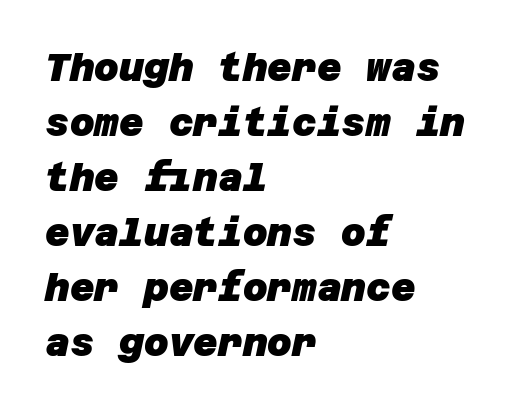
All the whitespace from short lines collects on the right. The rows are spaced the way most documents space them. Letterform terminals end flat and unadorned throughout the passage. Beneath every word, the page is bare. There is no visible air inserted between adjacent glyphs.
